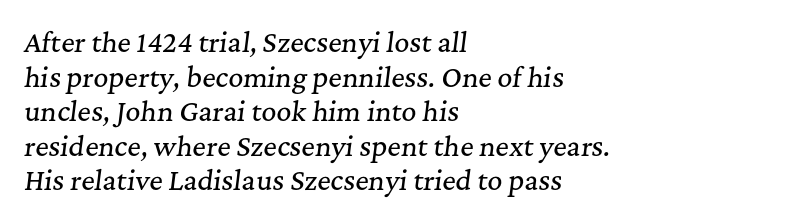
This rendering features lettering with no underline. Regular leading. The specimen reads as italic at a glance. Caption: multi-line text, flush left, ragged right. Words appear dense and cohesive because spacing is normal.
